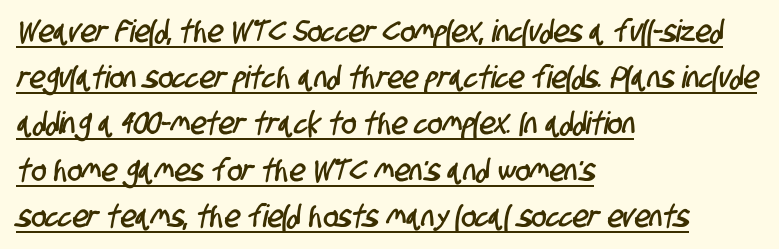
This rendering leaves character spacing at its baseline value. The setting favours the left margin, as ordinary paragraphs usually do. The vertical gap from one line to the next is medium. Proportional: the letters do not fall into vertical columns. The characters display no serif detailing; their extremities are plain. This rendering features underlined lettering.
